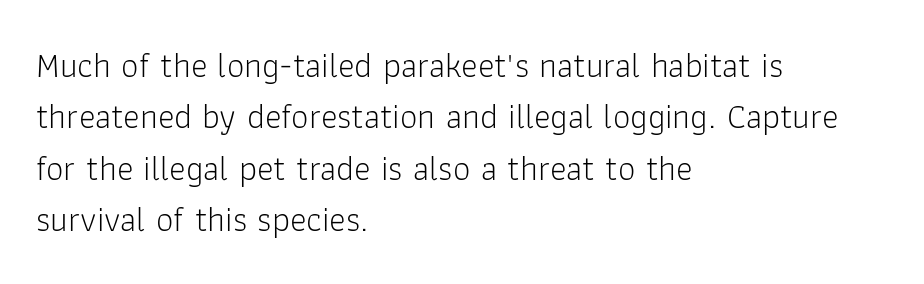
The letters advance in unequal steps, a hallmark of proportional type. These lines are set flush left with a ragged right edge. A typesetter would mark this as roman, not italic. What's the leading like? Ordinary, nothing unusual. Stems and bowls with no extra thickness — not bold.
